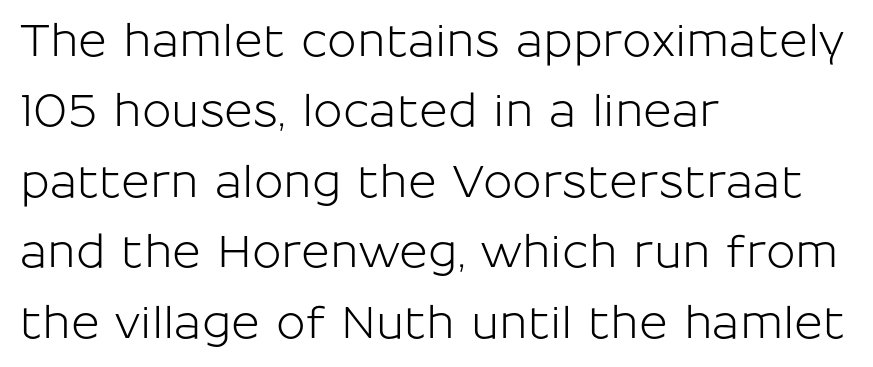
Q: Is the text italic (slanted)? A: No, it is upright.
Q: Is the typeface a serif or a sans-serif typeface? A: Sans-serif.
Q: Is the text underlined? A: No.
Q: How is the paragraph aligned? A: Left-aligned.
Q: Is the spacing between letters normal or unusually wide? A: Normal.
Q: Is the spacing between lines tight, normal or loose? A: Normal.
Q: Width (condensed, normal, or wide)? A: Normal.
Q: Stroke contrast? A: Low.
Q: x-height? A: Medium.
Q: Monospaced? A: No.
